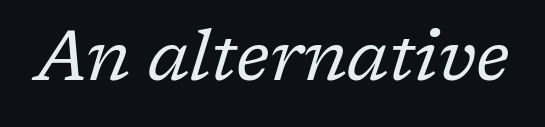
The letterforms sit shoulder to shoulder at normal distance. Do the characters align in a grid? No, the font is proportional. Each row of text sits above clean, open space. The letters look calm and open, with moderate or lighter stems.
